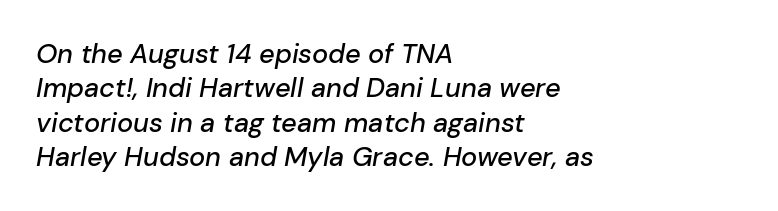
The image shows 27 px text type, italic (leaning right); set left-aligned, normal line spacing (1.27x), normal letter spacing, not underlined.
